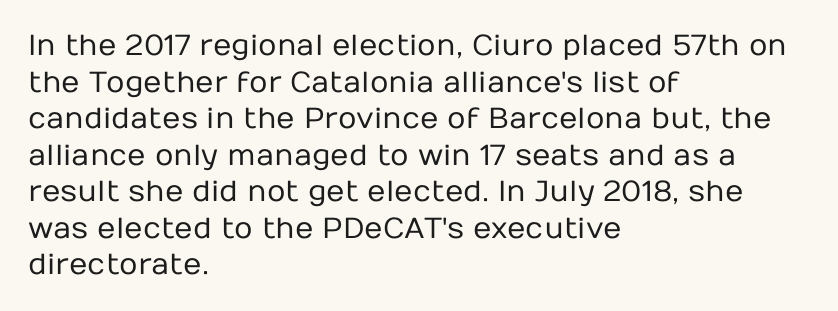
The letters advance in unequal steps, a hallmark of proportional type. The string is rendered with underlining switched off. The axis of the letterforms is exactly vertical. Honestly, the letter spacing is just normal — you wouldn't notice it. No chunkiness to these letters — they're not bold. The rendering uses a moderate line-height, typical for paragraphs.
